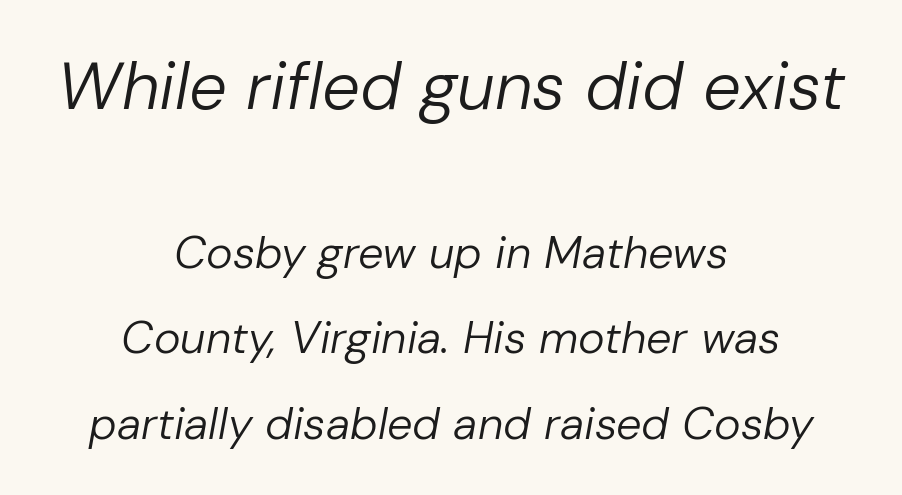
{"italic": "yes", "lean": "right", "slant_degrees": 10, "bold": "no", "weight": "regular", "width": "normal", "stroke_contrast": "low", "x_height": "medium", "monospaced": "no", "underline": "no", "align": "center", "line_spacing": "loose", "line_spacing_ratio": 1.9, "letter_spacing": "normal", "letter_spacing_em": 0.0, "larger_block": "first", "size_ratio": 1.49, "glyph_px": 67}
